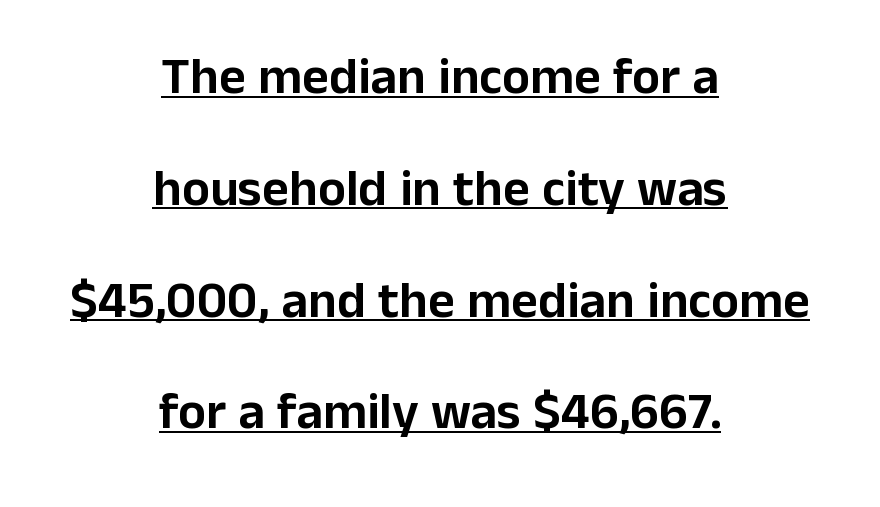
Q: Is the text italic (slanted)? A: No, it is upright.
Q: Is the typeface a serif or a sans-serif typeface? A: Sans-serif.
Q: Is the text underlined? A: Yes.
Q: How is the paragraph aligned? A: Centered.
Q: Is the spacing between letters normal or unusually wide? A: Normal.
Q: Is the spacing between lines tight, normal or loose? A: Loose.
Q: Width (condensed, normal, or wide)? A: Normal.
Q: Stroke contrast? A: Low.
Q: x-height? A: Medium.
Q: Monospaced? A: No.
